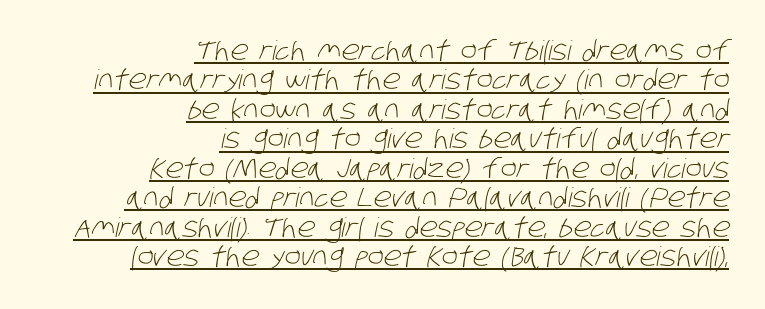
The image shows 27 px text type; set right-aligned, tight line spacing (1.09x), normal letter spacing, underlined.
